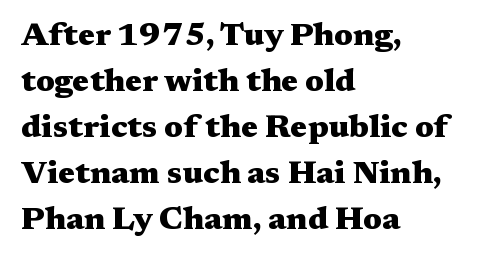
{"serif": "yes", "italic": "no", "bold": "yes", "weight": "heavy", "width": "wide", "stroke_contrast": "medium", "x_height": "medium", "monospaced": "no", "underline": "no", "align": "left", "line_spacing": "normal", "line_spacing_ratio": 1.44, "letter_spacing": "normal", "letter_spacing_em": 0.0, "glyph_px": 32}
